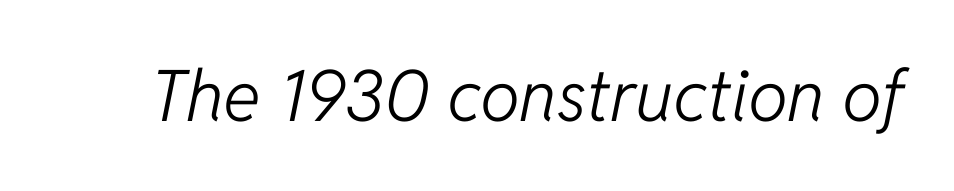
Q: Is the text bold? A: No.
Q: Is the text italic (slanted)? A: Yes, it leans right by about 11 degrees.
Q: Is the text underlined? A: No.
Q: Is the spacing between letters normal or unusually wide? A: Normal.
Q: Width (condensed, normal, or wide)? A: Normal.
Q: Stroke contrast? A: Low.
Q: x-height? A: Medium.
Q: Monospaced? A: No.
